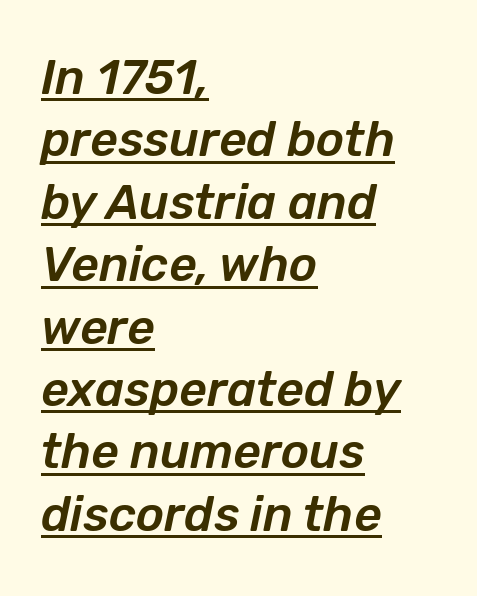
Q: Is the text italic (slanted)? A: Yes, it leans right by about 12 degrees.
Q: Is the text underlined? A: Yes.
Q: How is the paragraph aligned? A: Left-aligned.
Q: Is the spacing between letters normal or unusually wide? A: Normal.
Q: Is the spacing between lines tight, normal or loose? A: Normal.
Q: Width (condensed, normal, or wide)? A: Normal.
Q: Stroke contrast? A: Low.
Q: x-height? A: Medium.
Q: Monospaced? A: No.
